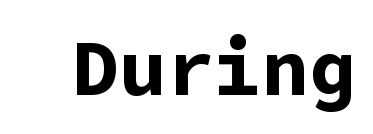
The image shows 79 px bold sans-serif type, upright; set normal letter spacing, not underlined; low stroke contrast and a medium x-height.
